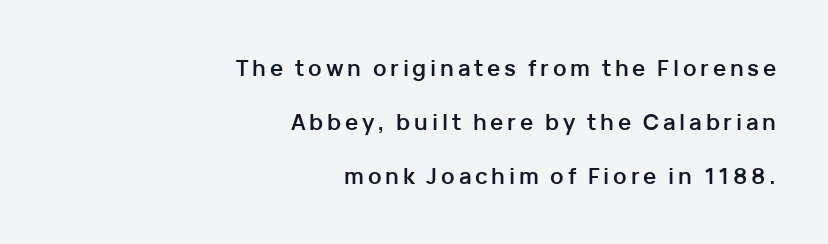
{"italic": "no", "bold": "yes", "underline": "no", "align": "right", "line_spacing": "loose", "line_spacing_ratio": 2.46, "glyph_px": 22}
